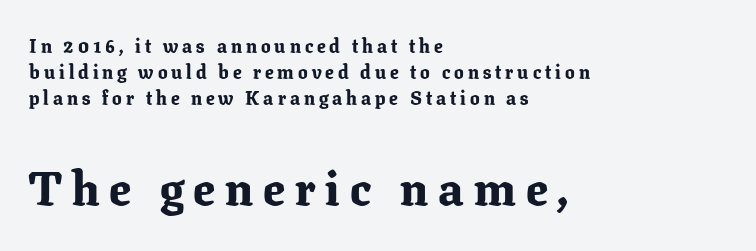
Posture: vertical. Between these two stacked blocks, the lower one wins on size. Lines of text with bare space underneath. Each letter keeps its own natural width here, so spacing adapts to shape. A typesetter would call this heavily tracked-out type.
